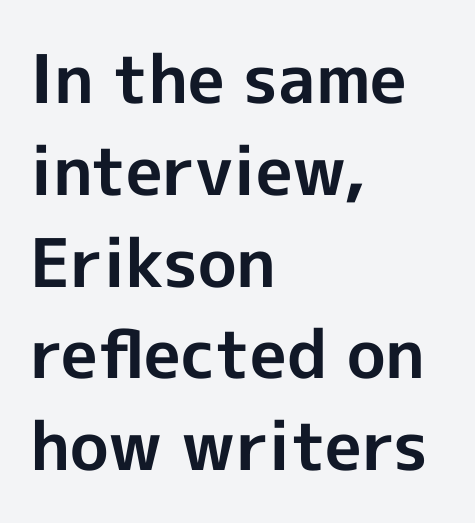
Each word holds together tightly as a unit, with standard inter-letter gaps. Where is the straight margin? On the left. The passage shown is typed in a proportional face where columns would drift. Examine the stroke ends and you'll find no serifs. A typesetter would mark this as roman, not italic. Descender tails drop into unmarked territory.
